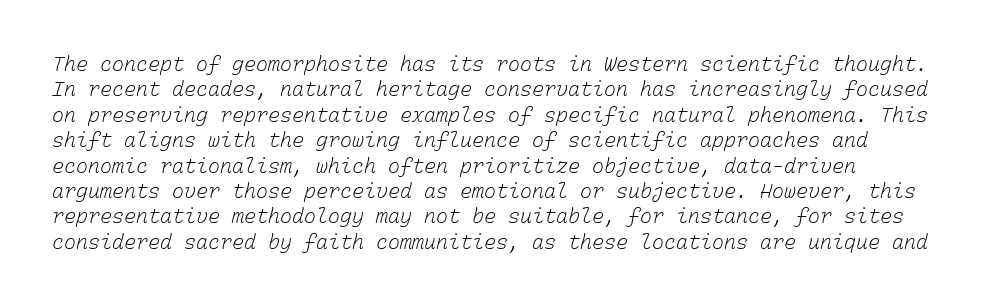
The image shows 20 px text type; set left-aligned, normal line spacing (1.27x), normal letter spacing, not underlined.
